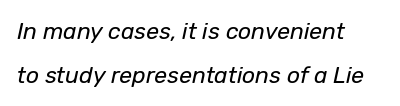
{"italic": "yes", "lean": "right", "slant_degrees": 12, "bold": "no", "underline": "no", "align": "left", "line_spacing": "loose", "line_spacing_ratio": 1.9, "letter_spacing": "normal", "letter_spacing_em": 0.0, "glyph_px": 23}
